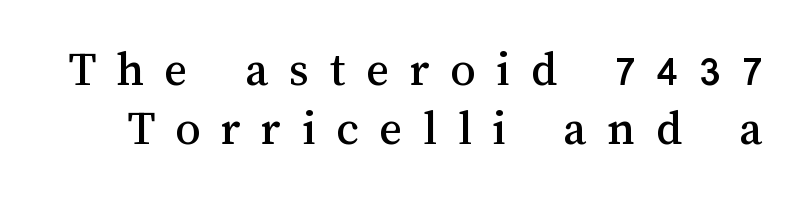
Q: Is the text italic (slanted)? A: No, it is upright.
Q: Is the text underlined? A: No.
Q: Is the spacing between letters normal or unusually wide? A: Unusually wide.
Q: Width (condensed, normal, or wide)? A: Normal.
Q: Stroke contrast? A: Medium.
Q: x-height? A: Medium.
Q: Monospaced? A: No.
